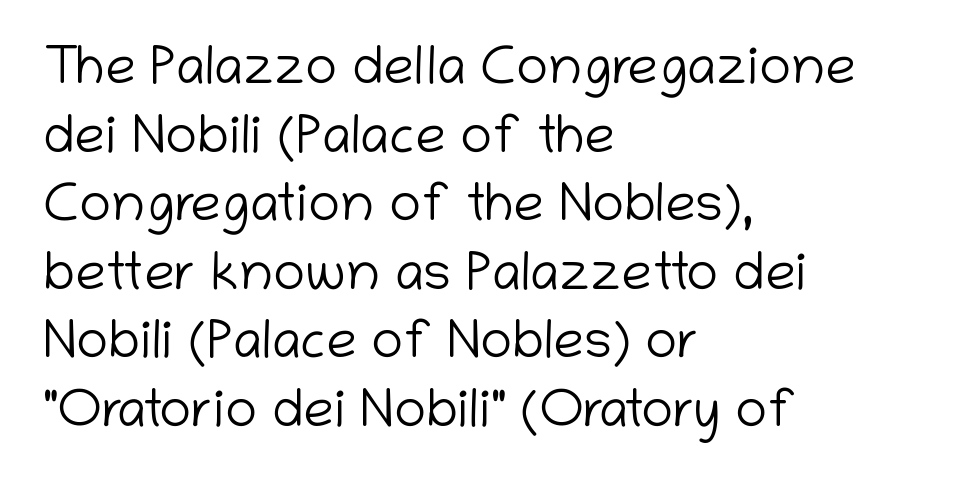
{"serif": "no", "italic": "no", "bold": "no", "weight": "light", "width": "normal", "stroke_contrast": "low", "x_height": "medium", "monospaced": "no", "underline": "no", "align": "left", "line_spacing": "normal", "line_spacing_ratio": 1.27, "letter_spacing": "normal", "letter_spacing_em": 0.0, "glyph_px": 54}
